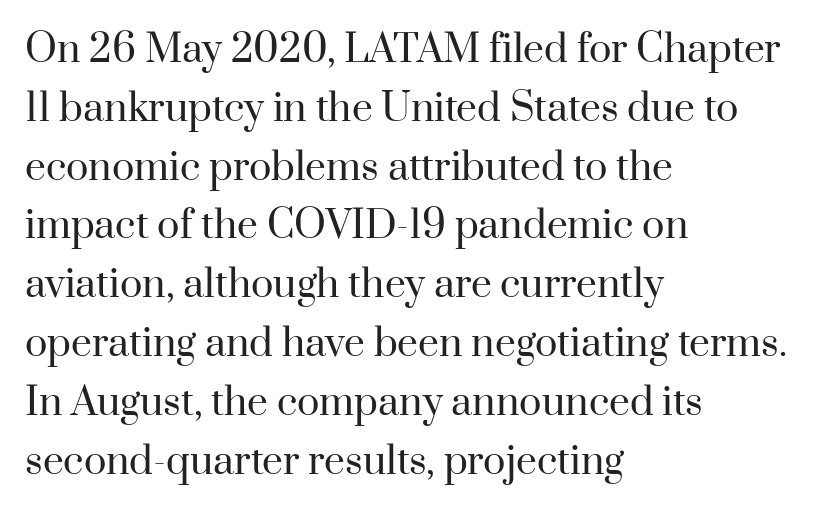
{"serif": "yes", "italic": "no", "bold": "no", "weight": "regular", "width": "normal", "stroke_contrast": "high", "x_height": "small", "monospaced": "no", "underline": "no", "align": "left", "line_spacing": "normal", "line_spacing_ratio": 1.59, "letter_spacing": "normal", "letter_spacing_em": 0.0, "glyph_px": 37}
